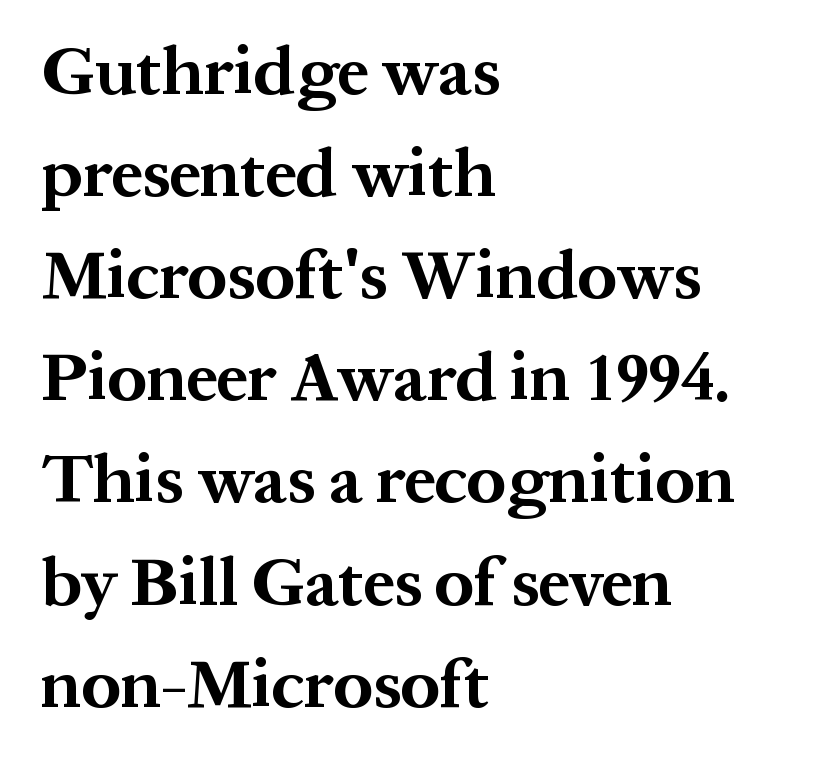
Each line starts at the same left margin while the right side varies. This is the regular roman posture of the typeface. Standard letterfit; no display-style spreading of the glyphs. Varying glyph widths throughout — classic text-font behaviour.
